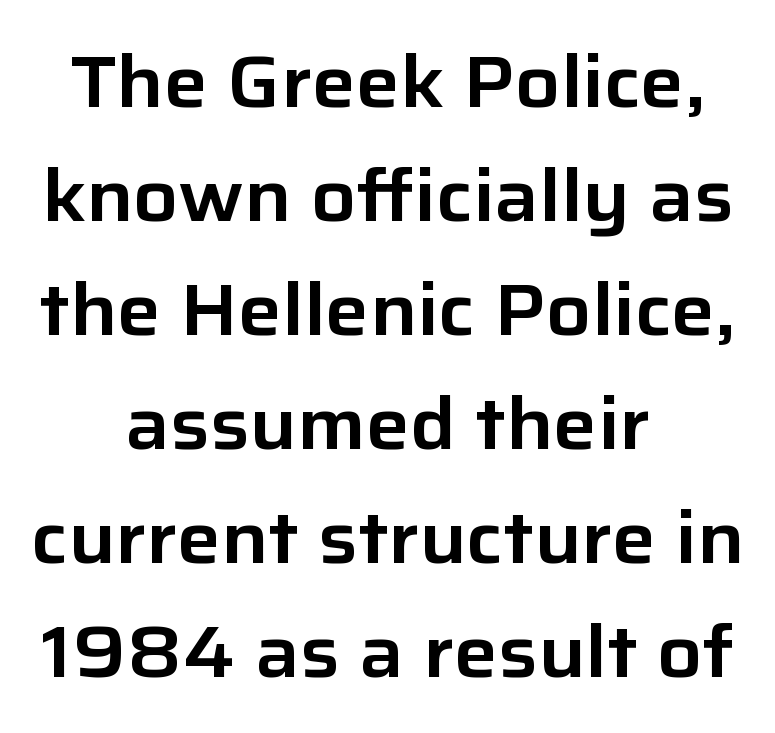
The image shows 74 px sans-serif type, upright; set centered, normal line spacing (1.54x), normal letter spacing, not underlined; low stroke contrast and a medium x-height.
